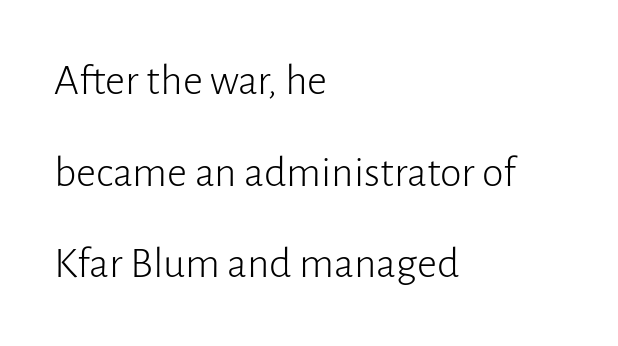
{"serif": "no", "italic": "no", "bold": "no", "weight": "light", "width": "normal", "stroke_contrast": "low", "x_height": "medium", "monospaced": "no", "underline": "no", "align": "left", "line_spacing": "loose", "line_spacing_ratio": 2.08, "letter_spacing": "normal", "letter_spacing_em": 0.0, "glyph_px": 44}
